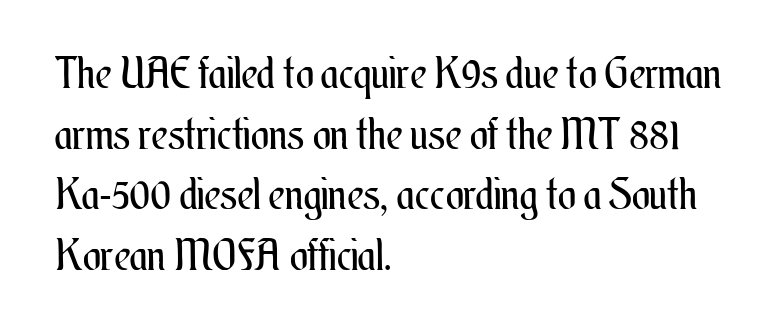
This rendering uses left alignment, leaving the right contour irregular. Descenders are the only things crossing below the line. Tracking value appears to be zero — textbook default spacing. These lines sit exactly where default settings would place them.
